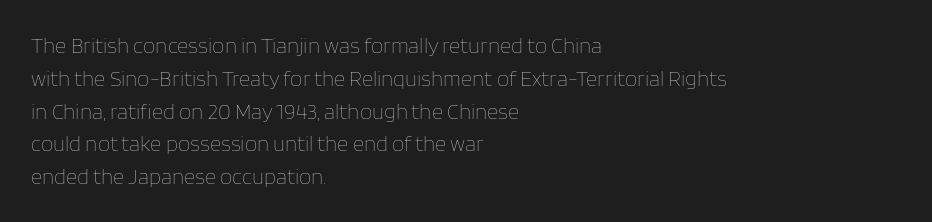
{"italic": "no", "bold": "no", "underline": "no", "align": "left", "line_spacing": "normal", "line_spacing_ratio": 1.49, "letter_spacing": "normal", "letter_spacing_em": 0.0, "glyph_px": 22}
